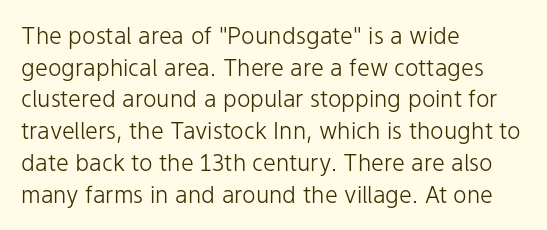
Q: Is the text bold? A: No.
Q: Is the text italic (slanted)? A: No, it is upright.
Q: Is the text underlined? A: No.
Q: How is the paragraph aligned? A: Left-aligned.
Q: Is the spacing between letters normal or unusually wide? A: Normal.
Q: Is the spacing between lines tight, normal or loose? A: Normal.
